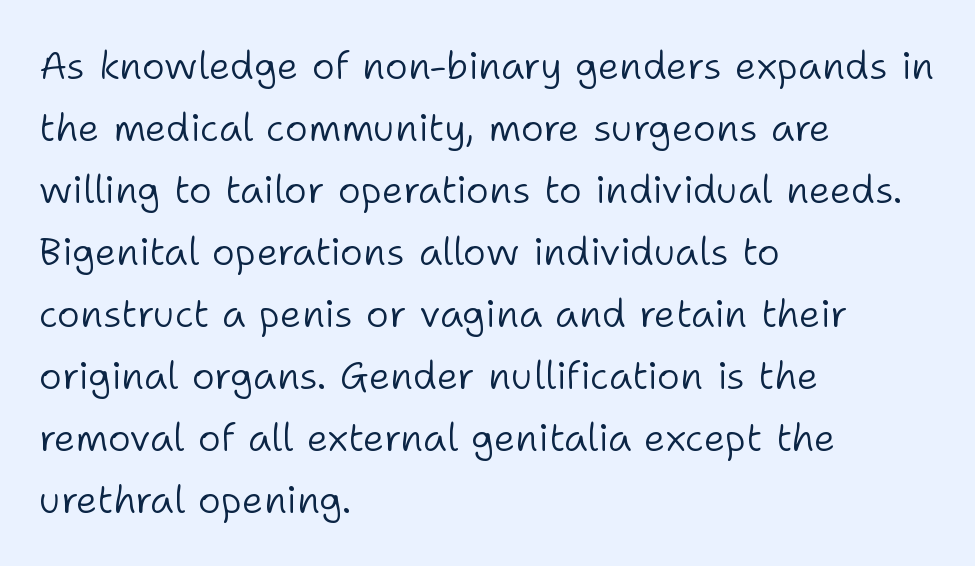
This block has exactly the height ordinary leading produces. This rendering employs a face without finishing strokes, i.e., a sans-serif. The gaps between neighbouring characters are ordinary and unremarkable. The strip under each line holds only bare page.
